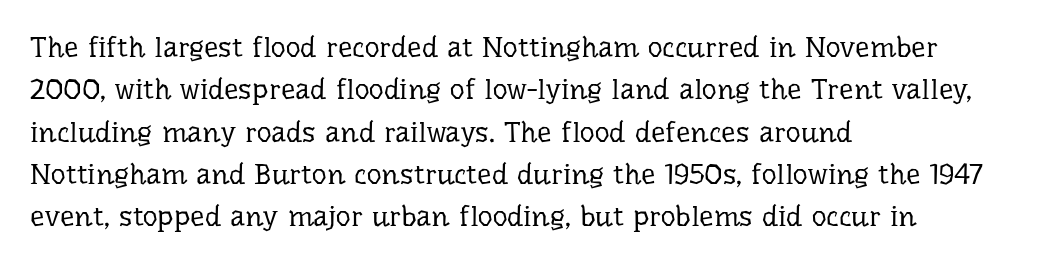
Q: Is the text bold? A: No.
Q: Is the text italic (slanted)? A: No, it is upright.
Q: Is the typeface a serif or a sans-serif typeface? A: Serif.
Q: Is the text underlined? A: No.
Q: How is the paragraph aligned? A: Left-aligned.
Q: Is the spacing between letters normal or unusually wide? A: Normal.
Q: Is the spacing between lines tight, normal or loose? A: Normal.
Q: Width (condensed, normal, or wide)? A: Normal.
Q: Stroke contrast? A: Low.
Q: x-height? A: Medium.
Q: Monospaced? A: No.
